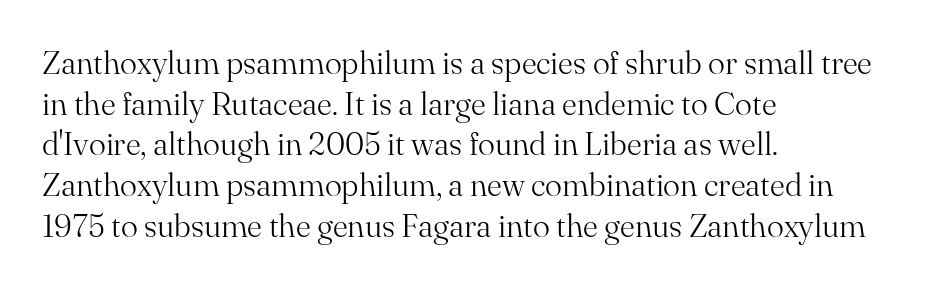
The image shows 32 px light serif type, upright; set left-aligned, normal line spacing (1.27x), normal letter spacing, not underlined; medium stroke contrast and a small x-height.
